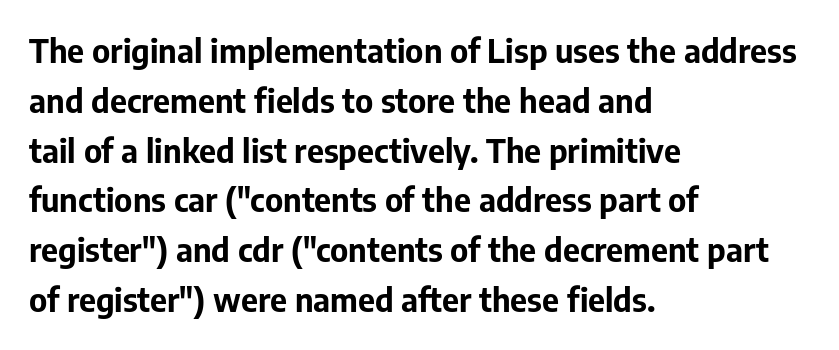
Q: Is the text bold? A: Yes.
Q: Is the text italic (slanted)? A: No, it is upright.
Q: Is the typeface a serif or a sans-serif typeface? A: Sans-serif.
Q: Is the text underlined? A: No.
Q: How is the paragraph aligned? A: Left-aligned.
Q: Is the spacing between letters normal or unusually wide? A: Normal.
Q: Is the spacing between lines tight, normal or loose? A: Normal.
Q: Width (condensed, normal, or wide)? A: Normal.
Q: Stroke contrast? A: Low.
Q: x-height? A: Medium.
Q: Monospaced? A: No.
